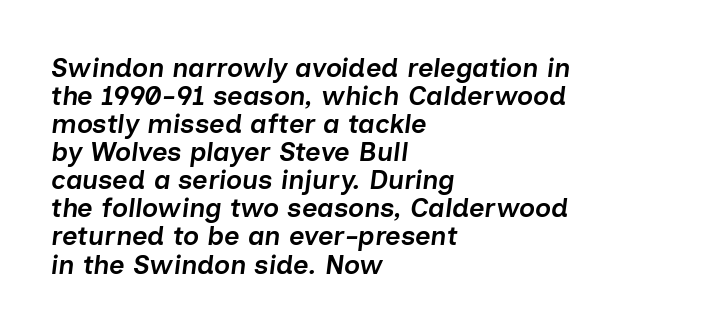
{"italic": "yes", "lean": "right", "slant_degrees": 7, "bold": "semi", "underline": "no", "align": "left", "line_spacing": "tight", "line_spacing_ratio": 1.04, "letter_spacing": "normal", "letter_spacing_em": 0.0, "glyph_px": 27}
